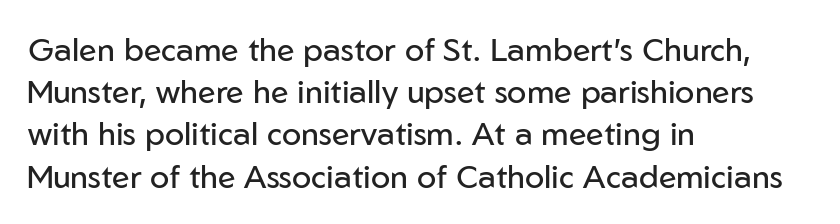
Q: Is the text bold? A: No.
Q: Is the text italic (slanted)? A: No, it is upright.
Q: Is the typeface a serif or a sans-serif typeface? A: Sans-serif.
Q: Is the text underlined? A: No.
Q: How is the paragraph aligned? A: Left-aligned.
Q: Is the spacing between letters normal or unusually wide? A: Normal.
Q: Is the spacing between lines tight, normal or loose? A: Normal.
Q: Width (condensed, normal, or wide)? A: Normal.
Q: Stroke contrast? A: Low.
Q: x-height? A: Medium.
Q: Monospaced? A: No.
